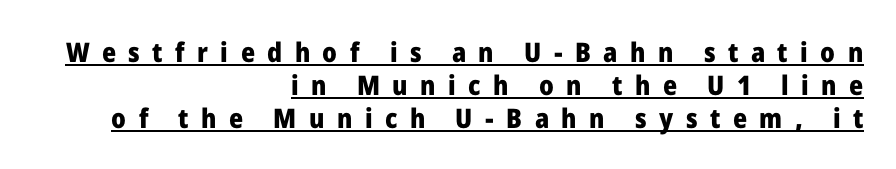
{"italic": "no", "bold": "yes", "underline": "yes", "align": "right", "line_spacing_ratio": 1.22, "letter_spacing": "wide", "letter_spacing_em": 0.46, "glyph_px": 27}
